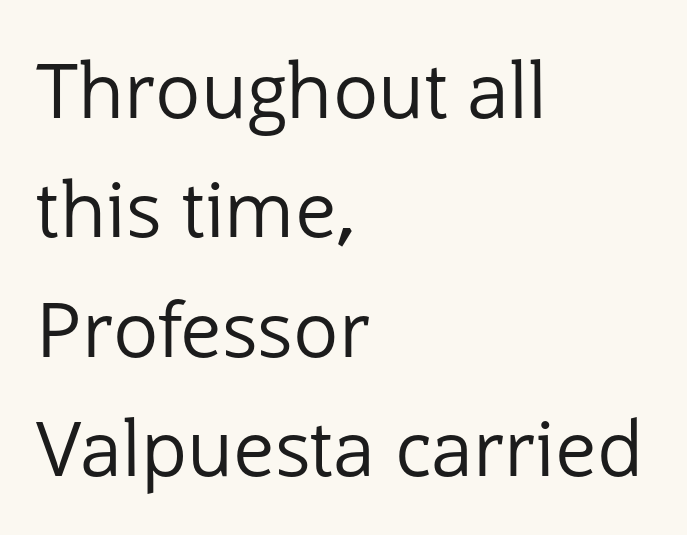
{"serif": "no", "italic": "no", "bold": "no", "weight": "regular", "width": "normal", "stroke_contrast": "low", "x_height": "medium", "monospaced": "no", "underline": "no", "align": "left", "line_spacing": "normal", "line_spacing_ratio": 1.57, "letter_spacing": "normal", "letter_spacing_em": 0.0, "glyph_px": 76}
